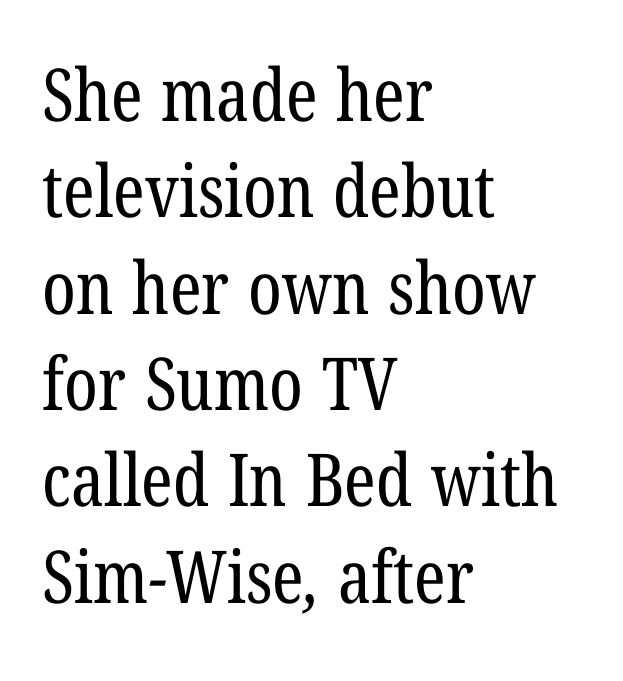
Q: Is the text bold? A: No.
Q: Is the typeface a serif or a sans-serif typeface? A: Serif.
Q: Is the text underlined? A: No.
Q: How is the paragraph aligned? A: Left-aligned.
Q: Is the spacing between letters normal or unusually wide? A: Normal.
Q: Is the spacing between lines tight, normal or loose? A: Normal.
Q: Width (condensed, normal, or wide)? A: Condensed.
Q: Stroke contrast? A: Low.
Q: x-height? A: Medium.
Q: Monospaced? A: No.
